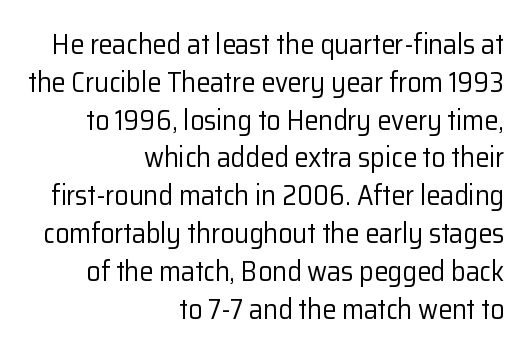
Normally led — the rows are evenly, conventionally spaced. Vertical stems look standard width or narrower in stroke. Teacher's note: observe the even right margin — that is flush-right alignment. Each letter keeps its own natural width here, so spacing adapts to shape. Notice how the stems are strictly vertical — no italics here.
